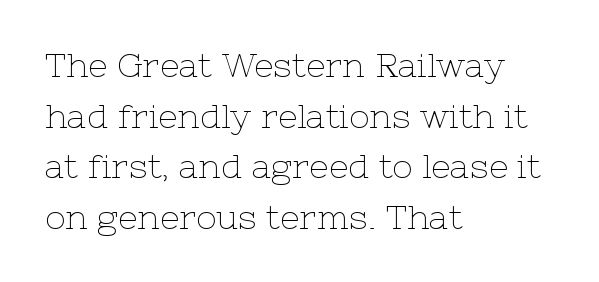
{"serif": "yes", "italic": "no", "bold": "no", "weight": "thin", "width": "normal", "stroke_contrast": "low", "x_height": "medium", "monospaced": "no", "underline": "no", "align": "left", "line_spacing": "normal", "line_spacing_ratio": 1.49, "letter_spacing": "normal", "letter_spacing_em": 0.0, "glyph_px": 34}
